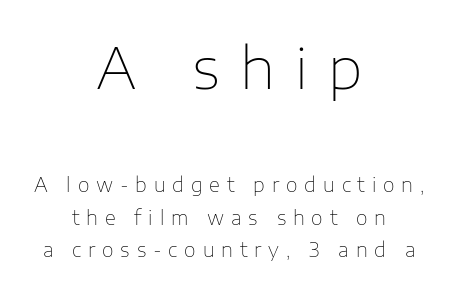
Unlike italic type, these characters show no tilt at all. You could only call the tracking loose — the letters float apart. If you folded the block vertically in half, each line would mirror itself in length. Think of a printed novel: that variable character pitch is what you see here. Check where the strokes stop: nothing finishes them off — pure sans.
